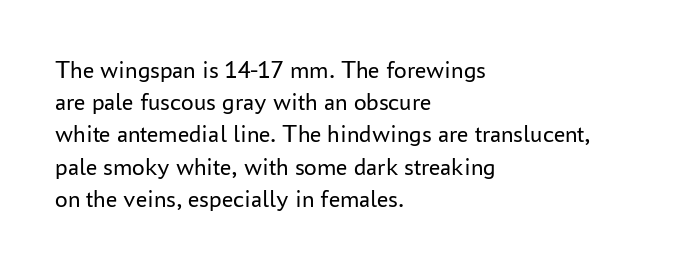
Q: Is the text bold? A: No.
Q: Is the text italic (slanted)? A: No, it is upright.
Q: Is the text underlined? A: No.
Q: How is the paragraph aligned? A: Left-aligned.
Q: Is the spacing between letters normal or unusually wide? A: Normal.
Q: Is the spacing between lines tight, normal or loose? A: Normal.
